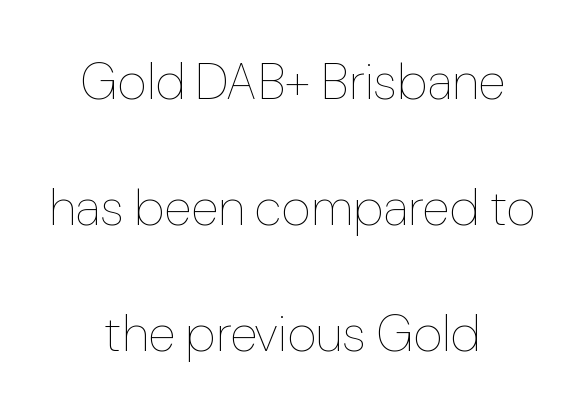
Q: Is the text bold? A: No.
Q: Is the text italic (slanted)? A: No, it is upright.
Q: Is the text underlined? A: No.
Q: How is the paragraph aligned? A: Centered.
Q: Is the spacing between letters normal or unusually wide? A: Normal.
Q: Is the spacing between lines tight, normal or loose? A: Loose.
Q: Width (condensed, normal, or wide)? A: Normal.
Q: Stroke contrast? A: Low.
Q: x-height? A: Medium.
Q: Monospaced? A: No.
